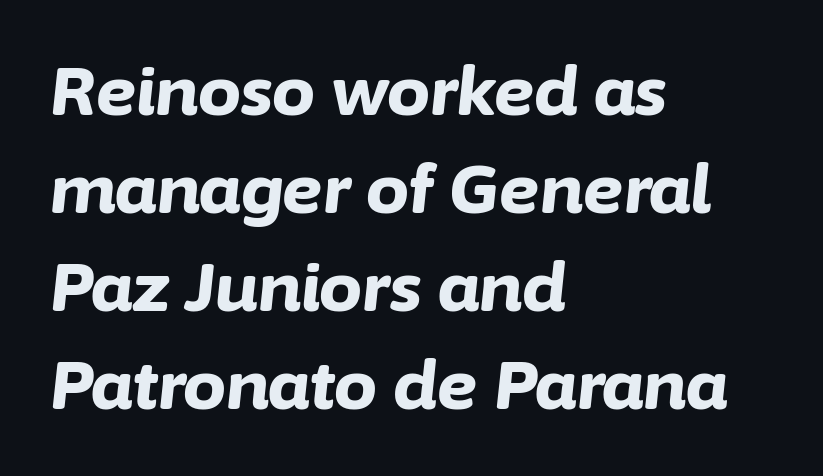
The image shows 68 px bold type, italic (leaning right); set left-aligned, normal line spacing (1.44x), normal letter spacing, not underlined; low stroke contrast and a medium x-height.
